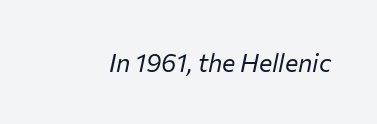
Q: Is the text bold? A: No.
Q: Is the text italic (slanted)? A: Yes, it leans right by about 12 degrees.
Q: Is the text underlined? A: No.
Q: Is the spacing between letters normal or unusually wide? A: Normal.
